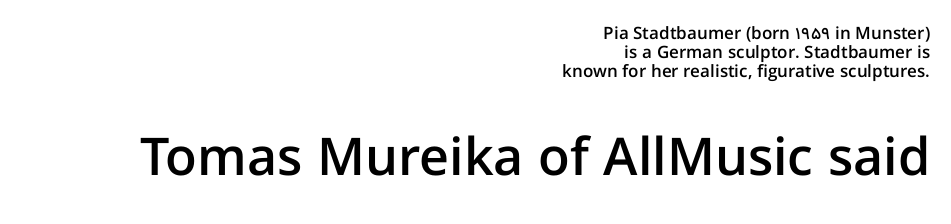
Q: Is the text bold? A: Semi-bold.
Q: Is the text italic (slanted)? A: No, it is upright.
Q: Is the typeface a serif or a sans-serif typeface? A: Sans-serif.
Q: Is the text underlined? A: No.
Q: How is the paragraph aligned? A: Right-aligned.
Q: Is the spacing between letters normal or unusually wide? A: Normal.
Q: Is the spacing between lines tight, normal or loose? A: Tight.
Q: Which block of text is set in a larger size, the first (top) or the second (bottom)? A: The second (bottom) one.
Q: Width (condensed, normal, or wide)? A: Normal.
Q: Stroke contrast? A: Low.
Q: x-height? A: Medium.
Q: Monospaced? A: No.
